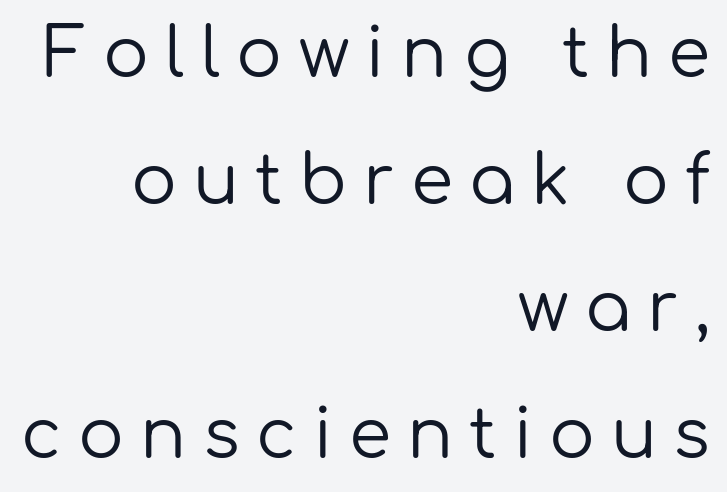
Q: Is the text bold? A: No.
Q: Is the text italic (slanted)? A: No, it is upright.
Q: Is the typeface a serif or a sans-serif typeface? A: Sans-serif.
Q: Is the text underlined? A: No.
Q: How is the paragraph aligned? A: Right-aligned.
Q: Is the spacing between letters normal or unusually wide? A: Unusually wide.
Q: Width (condensed, normal, or wide)? A: Normal.
Q: Stroke contrast? A: Low.
Q: x-height? A: Medium.
Q: Monospaced? A: No.
